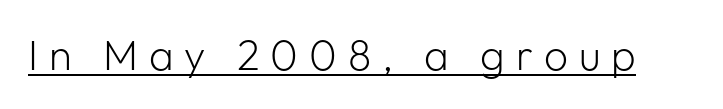
This is roman type, the default non-slanted kind. Typographically, this falls in the sans-serif category. You could not count columns in this text — the font is proportionally spaced. Vertical stems look standard width or narrower in stroke.
